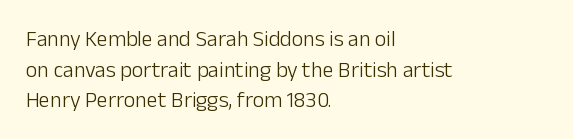
{"italic": "no", "bold": "no", "underline": "no", "align": "left", "line_spacing": "normal", "line_spacing_ratio": 1.39, "letter_spacing": "normal", "letter_spacing_em": 0.0, "glyph_px": 22}
